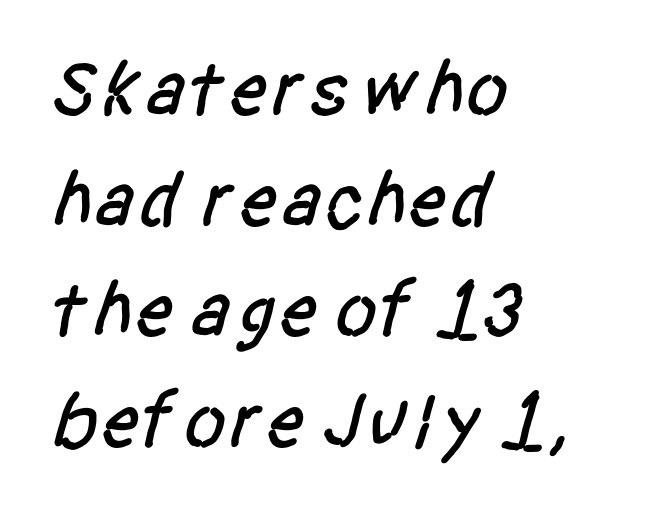
Q: Is the typeface a serif or a sans-serif typeface? A: Sans-serif.
Q: Is the text underlined? A: No.
Q: How is the paragraph aligned? A: Left-aligned.
Q: Is the spacing between letters normal or unusually wide? A: Normal.
Q: Is the spacing between lines tight, normal or loose? A: Normal.
Q: Width (condensed, normal, or wide)? A: Condensed.
Q: Stroke contrast? A: Low.
Q: x-height? A: Large.
Q: Monospaced? A: No.
